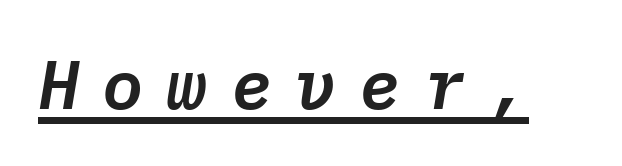
The face used here has a pronounced slope to its letters. You could count columns in this text — the font is strictly monospaced. The rendering inserts visible extra space after every character. Underlining? Definitely there.
